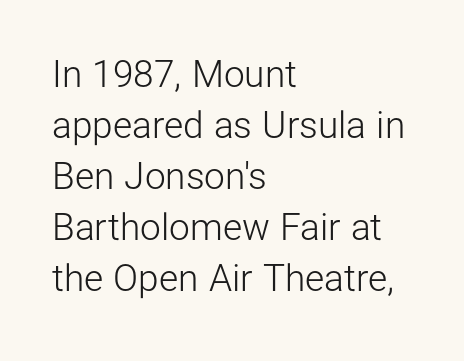
Q: Is the text bold? A: No.
Q: Is the text italic (slanted)? A: No, it is upright.
Q: Is the typeface a serif or a sans-serif typeface? A: Sans-serif.
Q: Is the text underlined? A: No.
Q: How is the paragraph aligned? A: Left-aligned.
Q: Is the spacing between letters normal or unusually wide? A: Normal.
Q: Is the spacing between lines tight, normal or loose? A: Normal.
Q: Width (condensed, normal, or wide)? A: Normal.
Q: Stroke contrast? A: Low.
Q: x-height? A: Medium.
Q: Monospaced? A: No.
